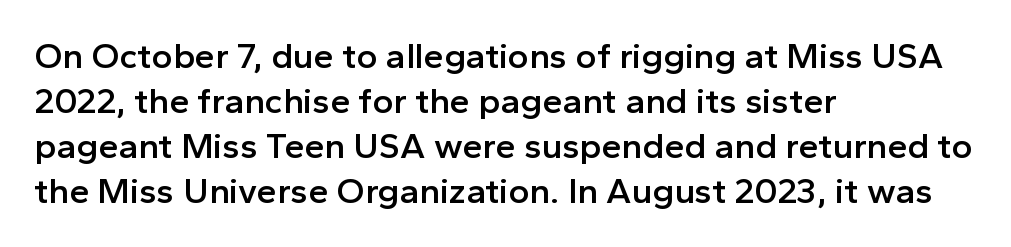
The image shows 36 px semibold sans-serif type, upright; set left-aligned, normal line spacing (1.25x), normal letter spacing, not underlined; a medium x-height.
